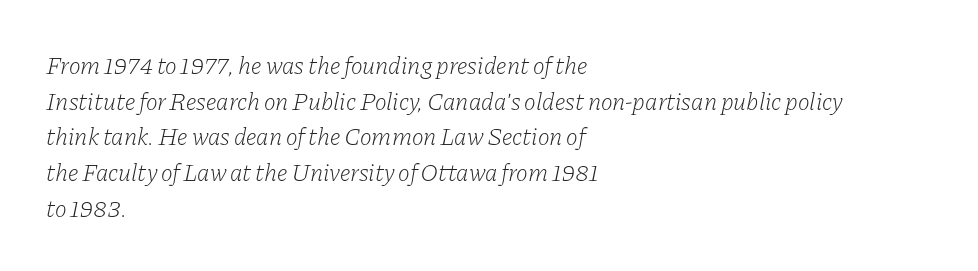
{"italic": "yes", "lean": "right", "slant_degrees": 11, "bold": "no", "underline": "no", "align": "left", "line_spacing": "normal", "line_spacing_ratio": 1.43, "letter_spacing": "normal", "letter_spacing_em": 0.0, "glyph_px": 25}
